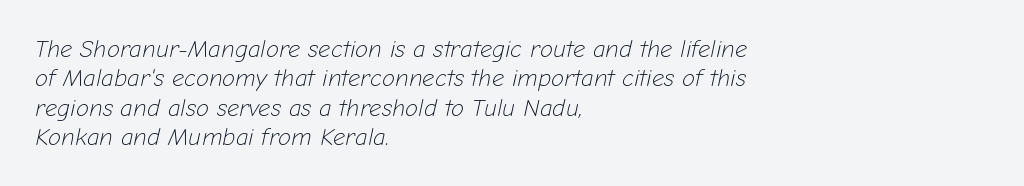
Q: Is the text bold? A: No.
Q: Is the text italic (slanted)? A: Yes, it leans right by about 12 degrees.
Q: Is the text underlined? A: No.
Q: How is the paragraph aligned? A: Left-aligned.
Q: Is the spacing between letters normal or unusually wide? A: Normal.
